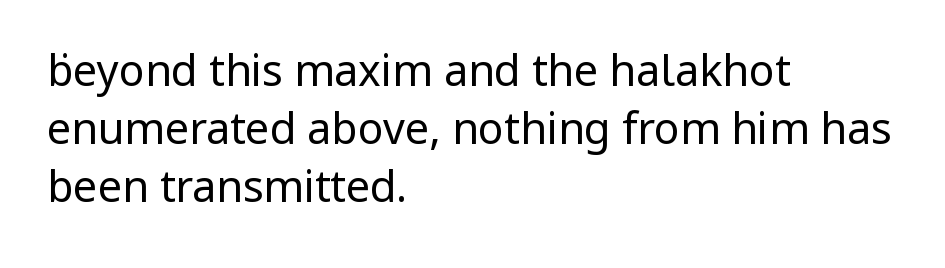
{"serif": "no", "italic": "no", "bold": "no", "weight": "regular", "width": "normal", "stroke_contrast": "low", "x_height": "medium", "monospaced": "no", "underline": "no", "align": "left", "line_spacing": "normal", "line_spacing_ratio": 1.35, "letter_spacing": "normal", "letter_spacing_em": 0.0, "glyph_px": 43}
